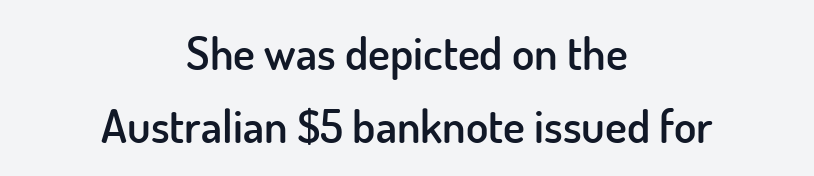
{"serif": "no", "italic": "no", "bold": "semi", "weight": "semibold", "width": "normal", "stroke_contrast": "low", "x_height": "small", "monospaced": "no", "underline": "no", "align": "center", "line_spacing": "normal", "line_spacing_ratio": 1.58, "letter_spacing": "normal", "letter_spacing_em": 0.0, "glyph_px": 46}
